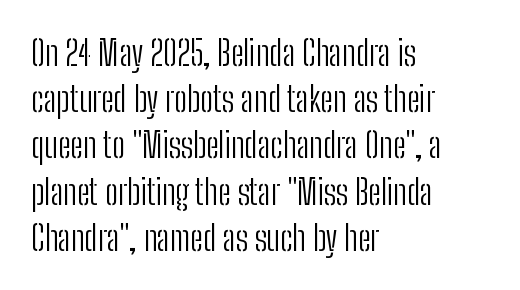
The image shows 35 px light, condensed sans-serif type, upright; set left-aligned, normal line spacing (1.32x), normal letter spacing, not underlined; low stroke contrast and a medium x-height.
